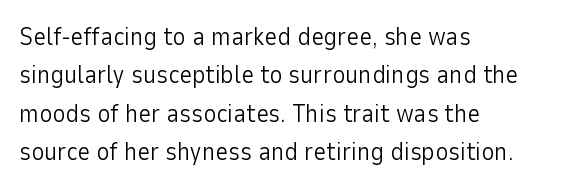
{"italic": "no", "bold": "no", "underline": "no", "align": "left", "line_spacing": "normal", "line_spacing_ratio": 1.54, "letter_spacing": "normal", "letter_spacing_em": 0.0, "glyph_px": 25}
